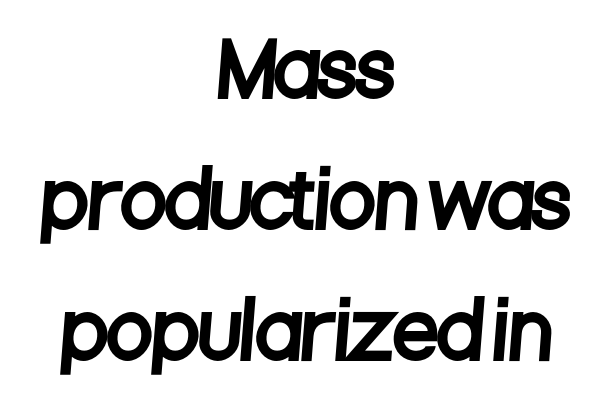
In CSS terms this would be text-align: center. These lines are rendered in a variable-pitch font. Rule under the text: the space is simply empty. Each letter's strokes conclude bluntly, with no projecting serifs. In terms of letterspacing, this is plain default setting.
